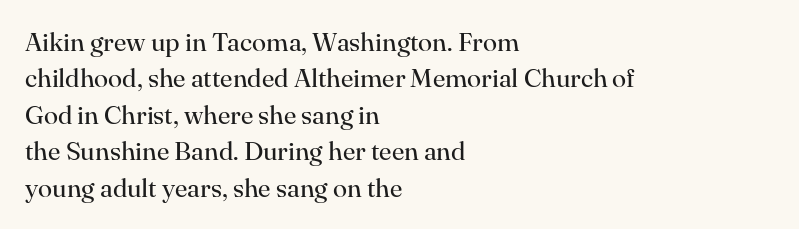
The image shows 26 px text type, upright; set left-aligned, normal line spacing (1.4x), normal letter spacing, not underlined.
